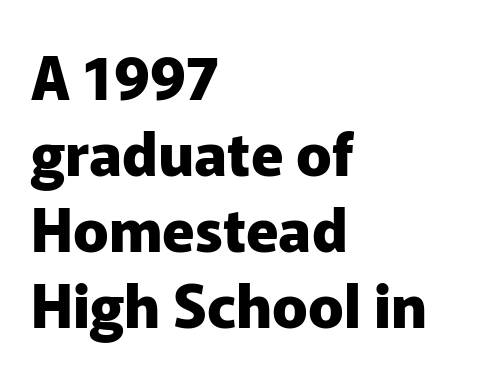
Q: Is the text bold? A: Yes.
Q: Is the text italic (slanted)? A: No, it is upright.
Q: Is the typeface a serif or a sans-serif typeface? A: Sans-serif.
Q: Is the text underlined? A: No.
Q: How is the paragraph aligned? A: Left-aligned.
Q: Is the spacing between letters normal or unusually wide? A: Normal.
Q: Is the spacing between lines tight, normal or loose? A: Normal.
Q: Width (condensed, normal, or wide)? A: Normal.
Q: Stroke contrast? A: Low.
Q: x-height? A: Medium.
Q: Monospaced? A: No.
